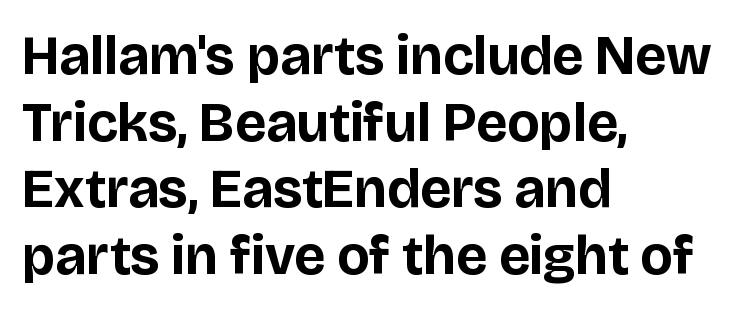
Q: Is the text bold? A: Yes.
Q: Is the text italic (slanted)? A: No, it is upright.
Q: Is the typeface a serif or a sans-serif typeface? A: Sans-serif.
Q: Is the text underlined? A: No.
Q: How is the paragraph aligned? A: Left-aligned.
Q: Is the spacing between letters normal or unusually wide? A: Normal.
Q: Width (condensed, normal, or wide)? A: Normal.
Q: Stroke contrast? A: Low.
Q: x-height? A: Large.
Q: Monospaced? A: No.
